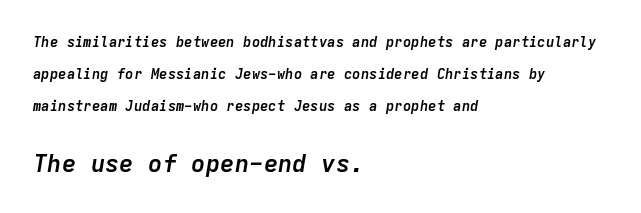
Q: Is the text bold? A: Yes.
Q: Is the text italic (slanted)? A: Yes, it leans right by about 9 degrees.
Q: Is the text underlined? A: No.
Q: How is the paragraph aligned? A: Left-aligned.
Q: Is the spacing between letters normal or unusually wide? A: Normal.
Q: Is the spacing between lines tight, normal or loose? A: Loose.
Q: Which block of text is set in a larger size, the first (top) or the second (bottom)? A: The second (bottom) one.
